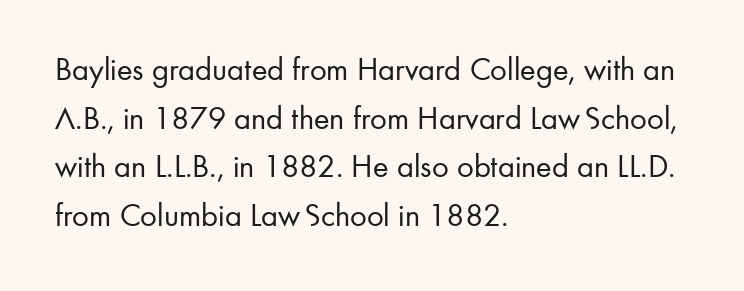
{"serif": "no", "italic": "no", "bold": "no", "weight": "regular", "width": "normal", "stroke_contrast": "low", "x_height": "small", "monospaced": "no", "underline": "no", "align": "left", "line_spacing": "normal", "line_spacing_ratio": 1.47, "letter_spacing": "normal", "letter_spacing_em": 0.0, "glyph_px": 33}
